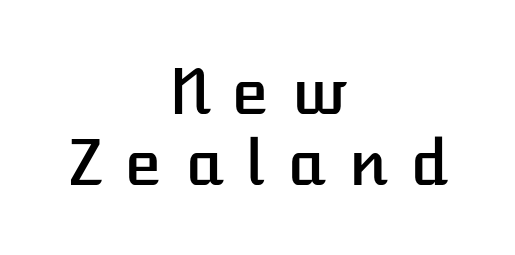
Q: Is the text italic (slanted)? A: No, it is upright.
Q: Is the text underlined? A: No.
Q: How is the paragraph aligned? A: Centered.
Q: Is the spacing between letters normal or unusually wide? A: Unusually wide.
Q: Is the spacing between lines tight, normal or loose? A: Tight.
Q: Width (condensed, normal, or wide)? A: Normal.
Q: Stroke contrast? A: Low.
Q: x-height? A: Medium.
